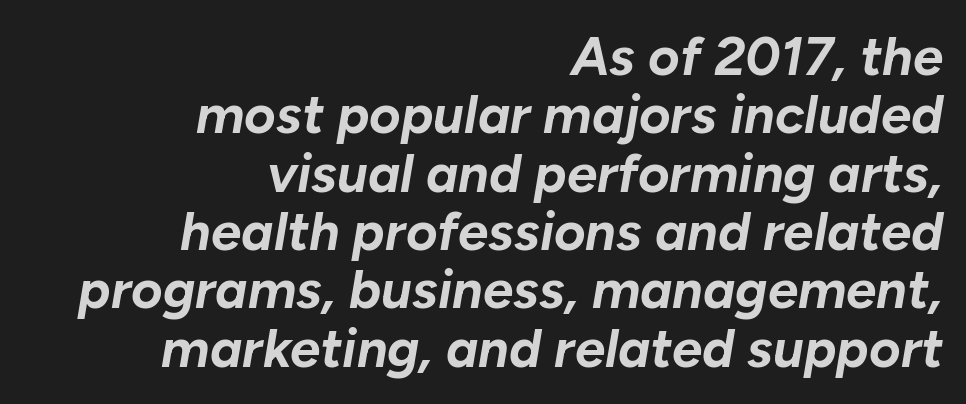
{"italic": "yes", "lean": "right", "slant_degrees": 10, "bold": "yes", "weight": "bold", "width": "normal", "stroke_contrast": "low", "x_height": "medium", "monospaced": "no", "underline": "no", "align": "right", "line_spacing": "tight", "line_spacing_ratio": 1.08, "letter_spacing": "normal", "letter_spacing_em": 0.0, "glyph_px": 54}
